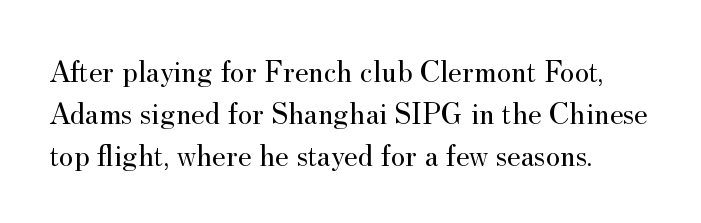
Q: Is the text bold? A: No.
Q: Is the text italic (slanted)? A: No, it is upright.
Q: Is the typeface a serif or a sans-serif typeface? A: Serif.
Q: Is the text underlined? A: No.
Q: Is the spacing between letters normal or unusually wide? A: Normal.
Q: Is the spacing between lines tight, normal or loose? A: Normal.
Q: Width (condensed, normal, or wide)? A: Normal.
Q: Stroke contrast? A: Medium.
Q: x-height? A: Small.
Q: Monospaced? A: No.
